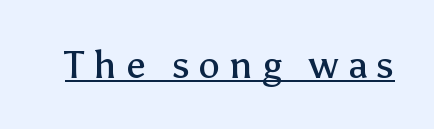
{"serif": "no", "italic": "no", "bold": "no", "weight": "regular", "width": "normal", "stroke_contrast": "low", "x_height": "medium", "monospaced": "no", "underline": "yes", "letter_spacing": "wide", "letter_spacing_em": 0.23, "glyph_px": 39}
